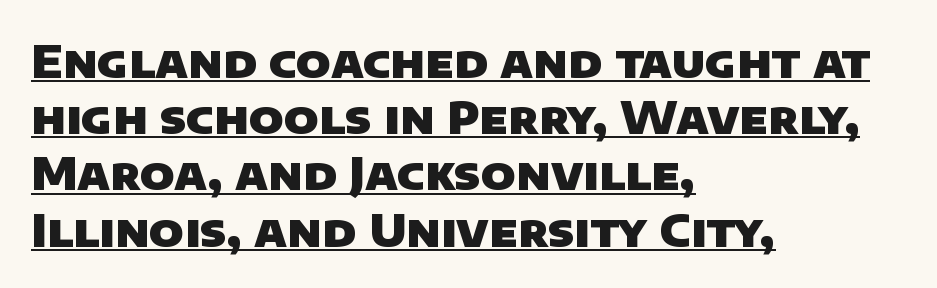
Q: Is the text bold? A: Yes.
Q: Is the typeface a serif or a sans-serif typeface? A: Sans-serif.
Q: Is the text underlined? A: Yes.
Q: How is the paragraph aligned? A: Left-aligned.
Q: Is the spacing between letters normal or unusually wide? A: Normal.
Q: Is the spacing between lines tight, normal or loose? A: Normal.
Q: Width (condensed, normal, or wide)? A: Normal.
Q: Stroke contrast? A: Low.
Q: x-height? A: Large.
Q: Monospaced? A: No.
